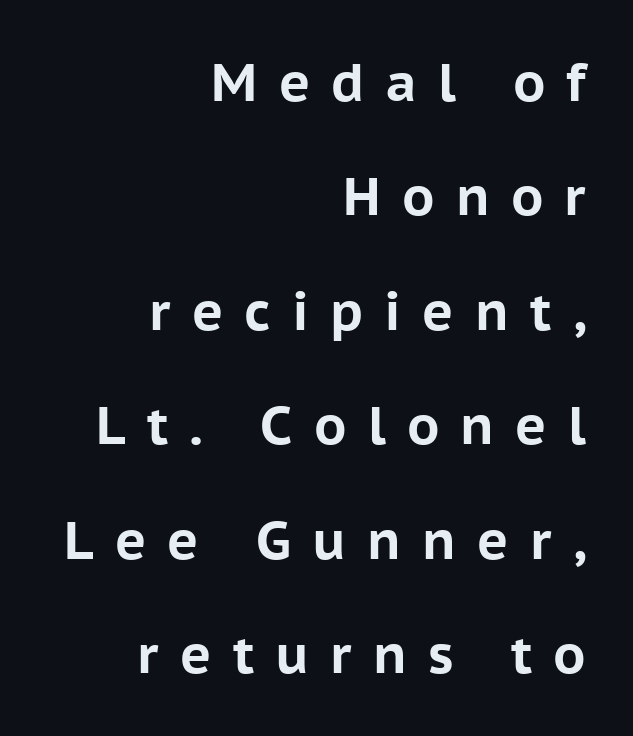
{"serif": "no", "italic": "no", "bold": "yes", "weight": "bold", "width": "normal", "stroke_contrast": "low", "x_height": "medium", "monospaced": "no", "underline": "no", "align": "right", "line_spacing": "loose", "line_spacing_ratio": 2.16, "letter_spacing": "wide", "letter_spacing_em": 0.4, "glyph_px": 53}
